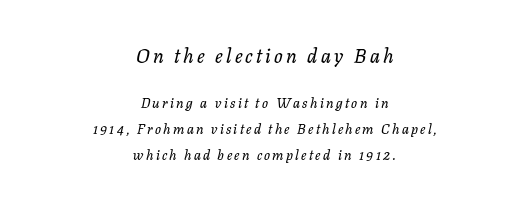
The image shows 20 px text type, italic (leaning right); set centered, line spacing 1.86x, not underlined; the first (top) block is 1.43x larger.
